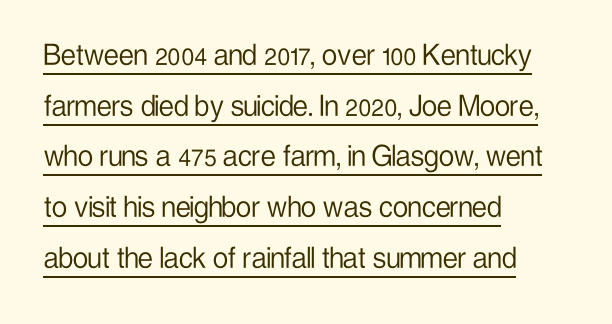
{"serif": "no", "italic": "no", "bold": "no", "weight": "light", "width": "condensed", "stroke_contrast": "low", "x_height": "medium", "monospaced": "no", "underline": "yes", "align": "left", "line_spacing": "normal", "line_spacing_ratio": 1.49, "letter_spacing": "normal", "letter_spacing_em": 0.0, "glyph_px": 34}
